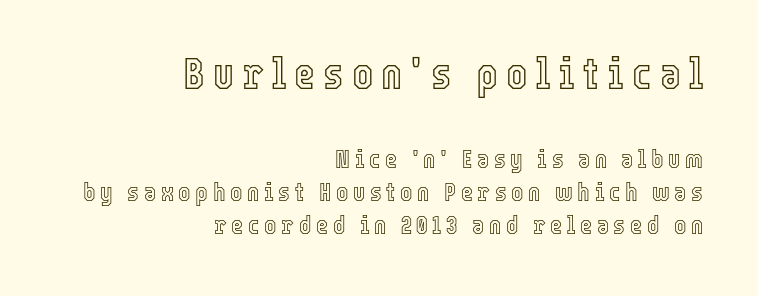
Caption: upper text group enlarged, lower text group reduced. Unmarked baselines from the first word to the last. Think of a printed novel: that variable character pitch is what you see here. These lines are set flush right with a ragged left edge.
